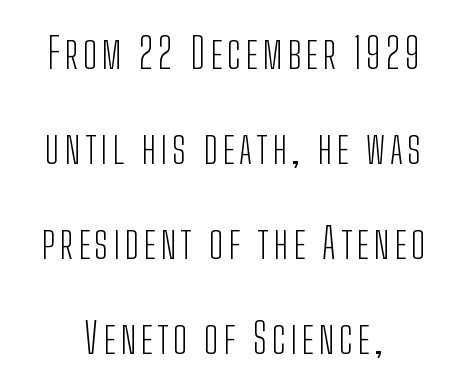
The image shows 42 px light, condensed sans-serif type, upright; set centered, loose line spacing (2.26x), not underlined; low stroke contrast and a medium x-height.
